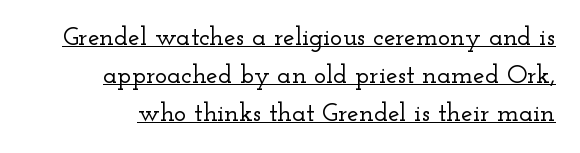
The image shows 26 px text type, upright; set normal line spacing (1.46x), normal letter spacing, underlined.
